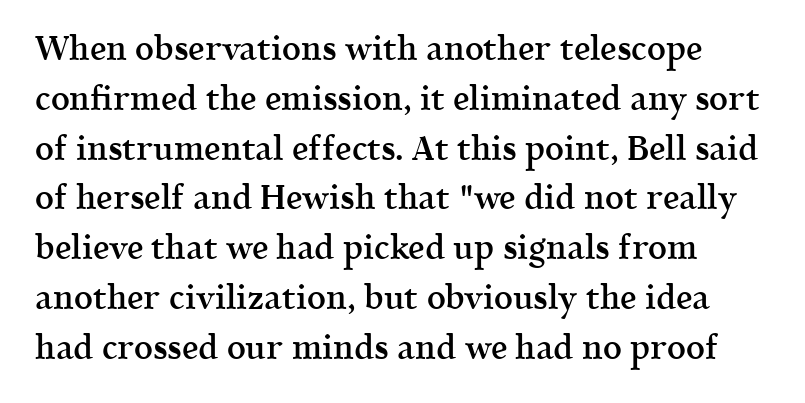
Q: Is the text bold? A: Semi-bold.
Q: Is the text italic (slanted)? A: No, it is upright.
Q: Is the typeface a serif or a sans-serif typeface? A: Serif.
Q: Is the text underlined? A: No.
Q: Is the spacing between letters normal or unusually wide? A: Normal.
Q: Is the spacing between lines tight, normal or loose? A: Normal.
Q: Width (condensed, normal, or wide)? A: Normal.
Q: x-height? A: Medium.
Q: Monospaced? A: No.
